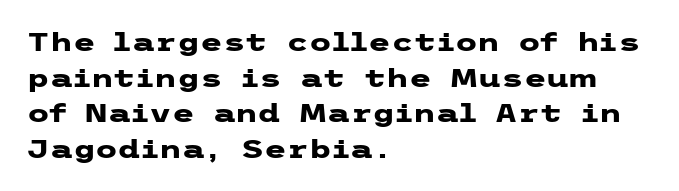
Q: Is the text bold? A: Yes.
Q: Is the text italic (slanted)? A: No, it is upright.
Q: Is the text underlined? A: No.
Q: How is the paragraph aligned? A: Left-aligned.
Q: Is the spacing between letters normal or unusually wide? A: Normal.
Q: Is the spacing between lines tight, normal or loose? A: Normal.
